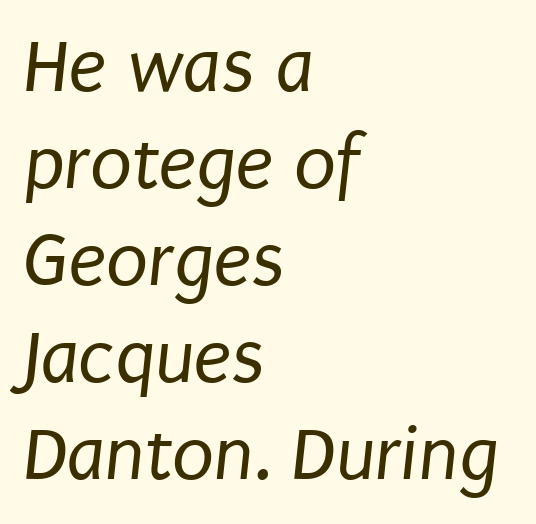
The specimen omits any rule beneath the text block's lines. The passage shown is typed in a proportional face where columns would drift. Serif or sans? Sans — the stroke terminals are bare. The rendering anchors every line to the left-hand side. Weight: not bold — regular or lighter.
